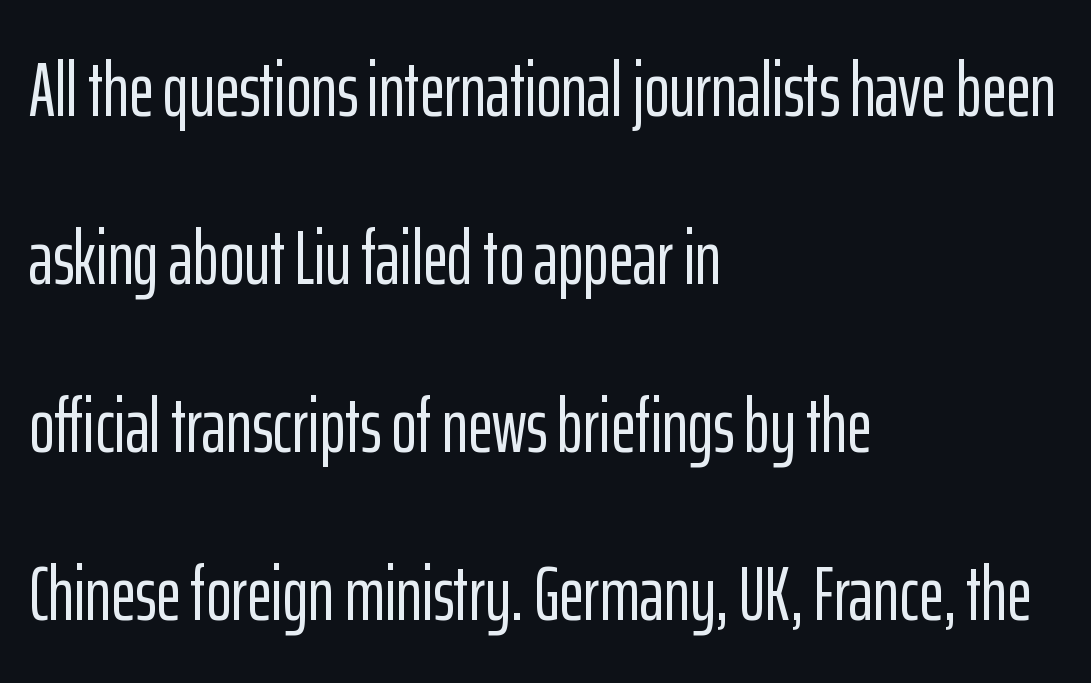
The image shows 76 px condensed sans-serif type, upright; set left-aligned, loose line spacing (2.21x), normal letter spacing, not underlined; low stroke contrast and a medium x-height.
